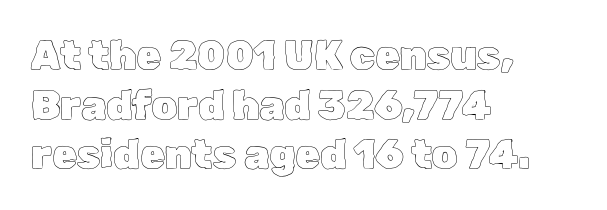
The image shows 40 px text type, upright; set left-aligned, line spacing 1.24x, normal letter spacing, not underlined; a medium x-height.
